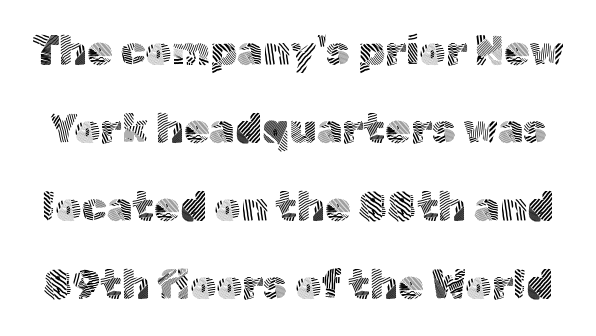
The image shows 41 px light sans-serif type, upright; set loose line spacing (1.9x), normal letter spacing, not underlined; a medium x-height.
